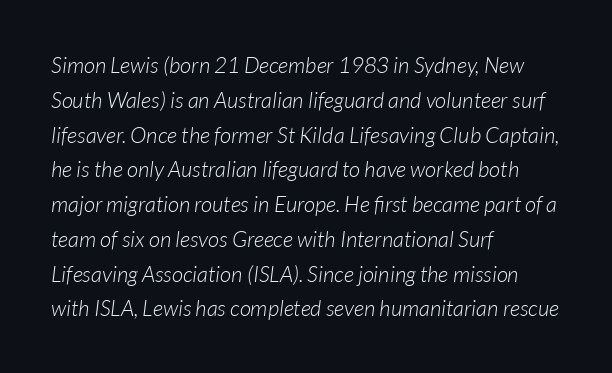
{"italic": "yes", "lean": "right", "slant_degrees": 7, "bold": "no", "underline": "no", "align": "left", "line_spacing": "normal", "line_spacing_ratio": 1.58, "letter_spacing": "normal", "letter_spacing_em": 0.0, "glyph_px": 22}
